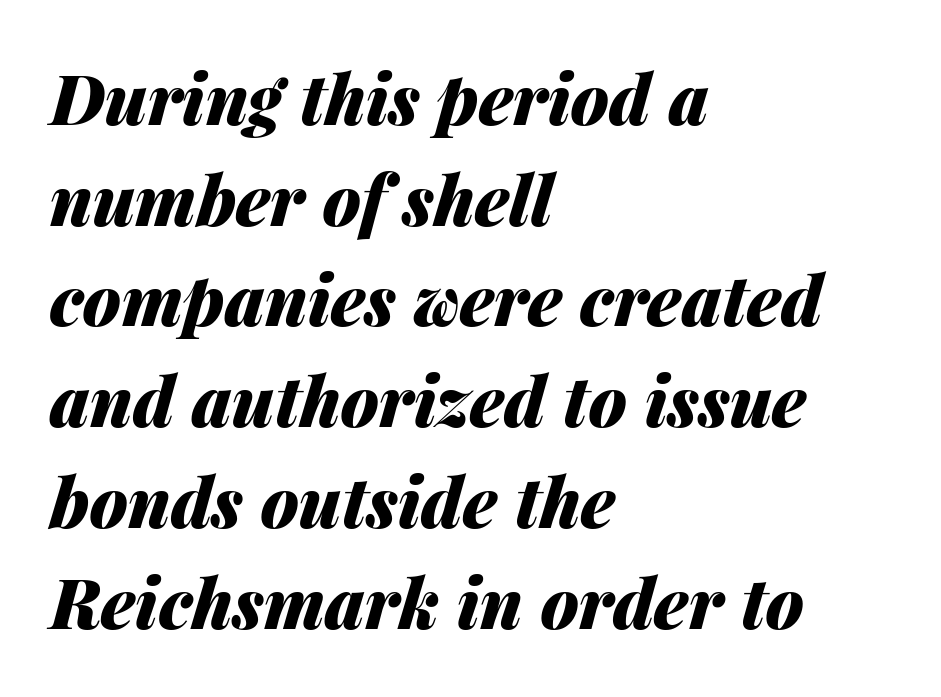
{"italic": "yes", "lean": "right", "slant_degrees": 14, "bold": "yes", "weight": "heavy", "width": "normal", "stroke_contrast": "medium", "x_height": "medium", "monospaced": "no", "underline": "no", "align": "left", "line_spacing": "normal", "line_spacing_ratio": 1.46, "letter_spacing": "normal", "letter_spacing_em": 0.0, "glyph_px": 69}
